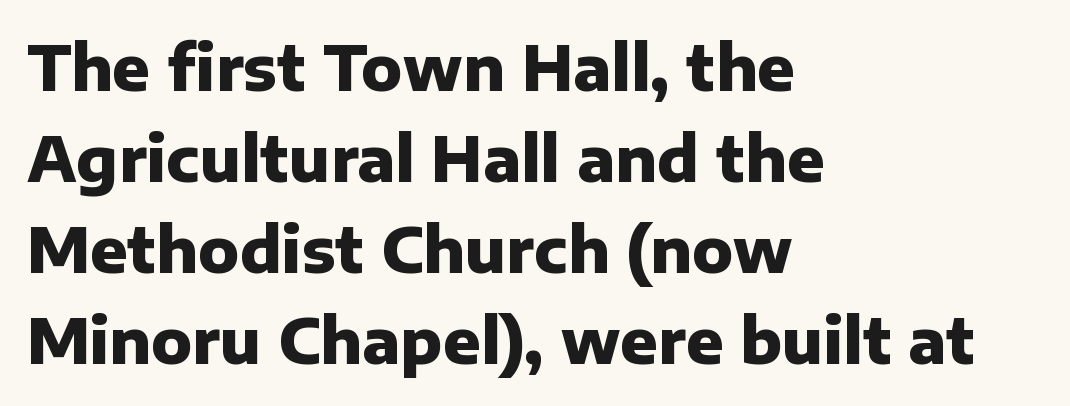
The image shows 62 px heavy sans-serif type, upright; set left-aligned, normal line spacing (1.47x), normal letter spacing, not underlined; low stroke contrast and a medium x-height.
